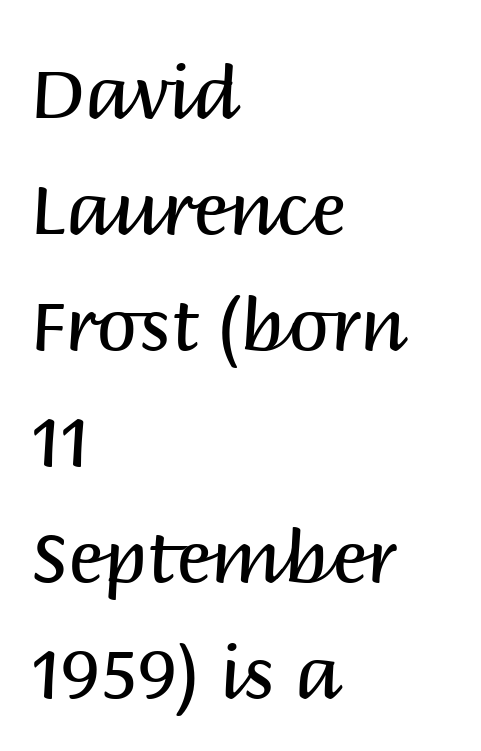
Q: Is the text bold? A: No.
Q: Is the text italic (slanted)? A: Yes.
Q: Is the typeface a serif or a sans-serif typeface? A: Sans-serif.
Q: Is the text underlined? A: No.
Q: How is the paragraph aligned? A: Left-aligned.
Q: Is the spacing between letters normal or unusually wide? A: Normal.
Q: Is the spacing between lines tight, normal or loose? A: Normal.
Q: Width (condensed, normal, or wide)? A: Normal.
Q: Stroke contrast? A: Medium.
Q: x-height? A: Large.
Q: Monospaced? A: No.
